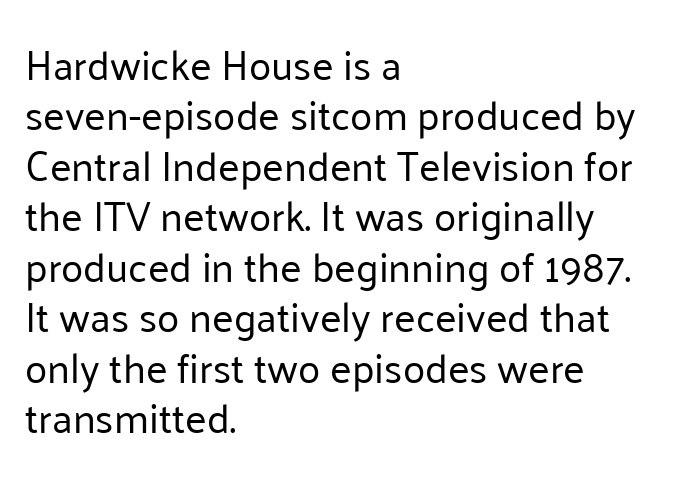
The ragged edge is on the right, which tells us the setting is flush left. The passage shown is typed in a proportional face where columns would drift. Nothing heavy about these letters — not bold at all. Vertical strokes here are truly vertical. The letters sit at their default tracking, neither squeezed nor spread. The glyphs in this specimen are sans serif.
